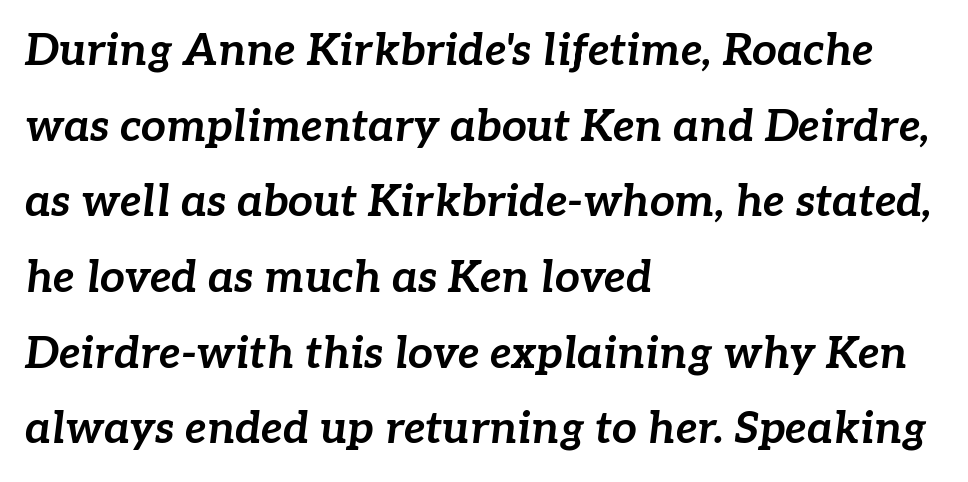
The image shows 44 px bold type, italic (leaning right); set left-aligned, line spacing 1.72x, normal letter spacing, not underlined; low stroke contrast and a medium x-height.
